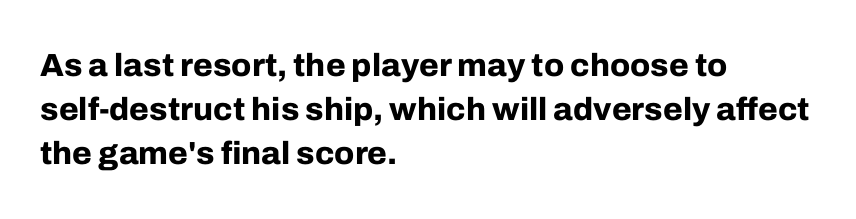
{"serif": "no", "italic": "no", "bold": "yes", "weight": "bold", "width": "normal", "stroke_contrast": "low", "x_height": "medium", "monospaced": "no", "underline": "no", "align": "left", "line_spacing": "normal", "line_spacing_ratio": 1.38, "letter_spacing": "normal", "letter_spacing_em": 0.0, "glyph_px": 32}
